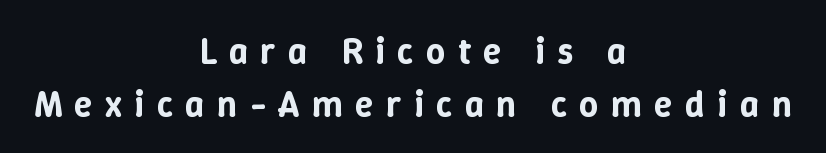
The letters stand upright; this is a roman face. Casual observation: everything's sitting right in the middle. Tracking here is generous; glyphs stand well apart from one another. The space between consecutive lines is moderate. Only glyphs here, with clear space below each row. The face used here is proportionally spaced, like ordinary book or web type.
